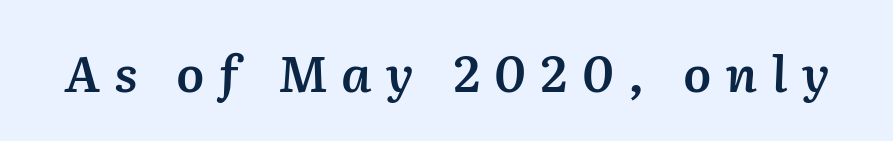
The image shows 50 px semibold type, italic (leaning right); set unusually wide letter spacing (+0.29 em), not underlined; medium stroke contrast and a medium x-height.
